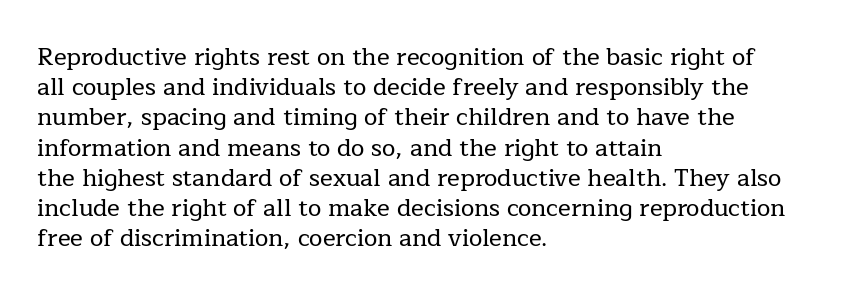
Q: Is the text italic (slanted)? A: No, it is upright.
Q: Is the text underlined? A: No.
Q: How is the paragraph aligned? A: Left-aligned.
Q: Is the spacing between letters normal or unusually wide? A: Normal.
Q: Is the spacing between lines tight, normal or loose? A: Normal.
